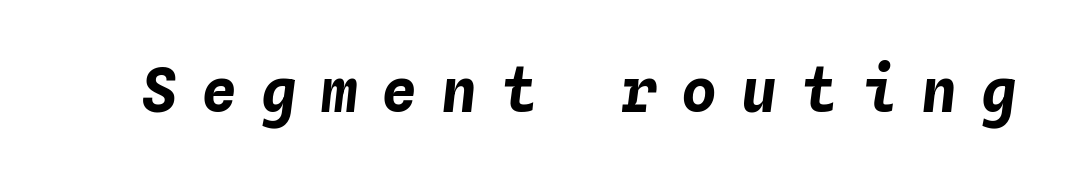
Q: Is the text bold? A: Yes.
Q: Is the text italic (slanted)? A: Yes, it leans right by about 4 degrees.
Q: Is the text underlined? A: No.
Q: Is the spacing between letters normal or unusually wide? A: Unusually wide.
Q: Width (condensed, normal, or wide)? A: Normal.
Q: Stroke contrast? A: Low.
Q: x-height? A: Medium.
Q: Monospaced? A: Yes.
